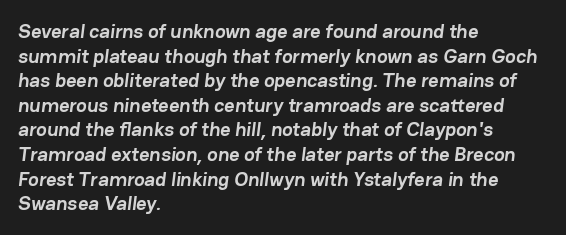
The image shows 20 px bold type; set left-aligned, line spacing 1.23x, normal letter spacing, not underlined.
